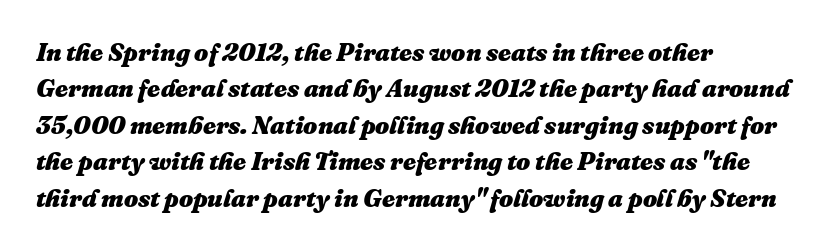
Q: Is the text bold? A: Yes.
Q: Is the text italic (slanted)? A: Yes, it leans right by about 16 degrees.
Q: Is the text underlined? A: No.
Q: How is the paragraph aligned? A: Left-aligned.
Q: Is the spacing between letters normal or unusually wide? A: Normal.
Q: Is the spacing between lines tight, normal or loose? A: Normal.
